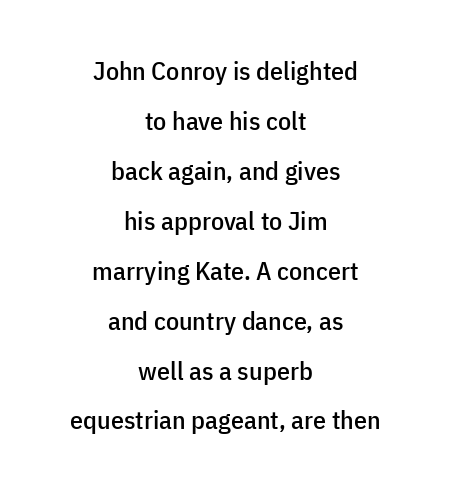
The image shows 26 px text type, upright; set centered, loose line spacing (1.92x), normal letter spacing, not underlined.
